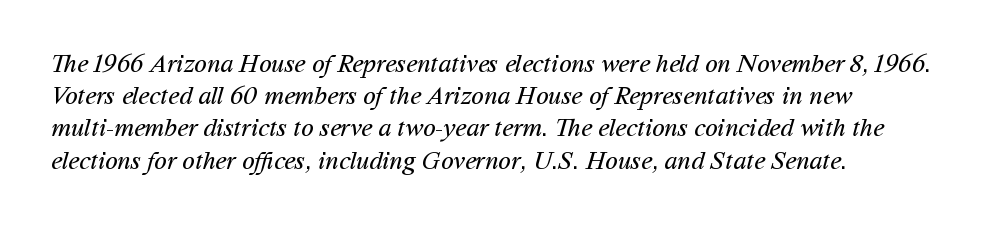
The image shows 26 px text type; set left-aligned, line spacing 1.24x, normal letter spacing, not underlined.
